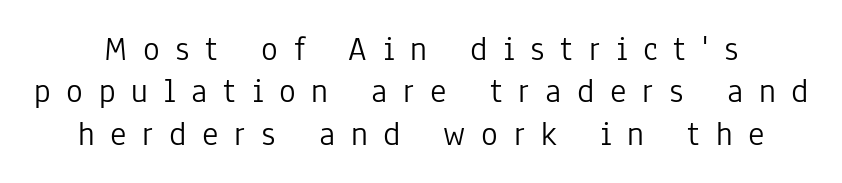
{"serif": "no", "italic": "no", "bold": "no", "weight": "light", "width": "condensed", "stroke_contrast": "low", "x_height": "medium", "monospaced": "no", "underline": "no", "line_spacing_ratio": 1.21, "letter_spacing": "wide", "letter_spacing_em": 0.45, "glyph_px": 35}
